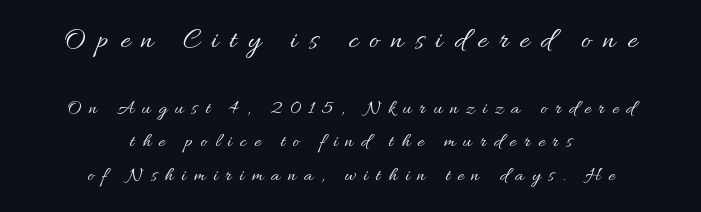
Looks like regular typesetting: each glyph gets only the width it needs. These two chunks differ in scale, with the top chunk taking the larger measure. Inter-character spacing is expanded well beyond the font's built-in metrics. Type without underlining. Vertical spacing — default.
